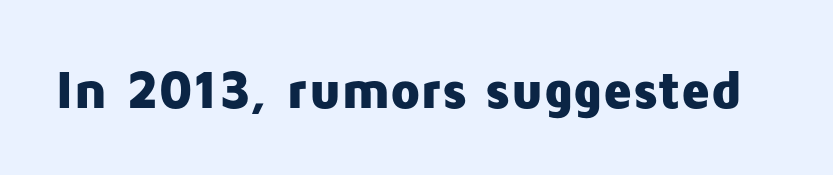
{"serif": "no", "italic": "no", "bold": "yes", "weight": "heavy", "width": "normal", "stroke_contrast": "low", "x_height": "medium", "monospaced": "no", "underline": "no", "letter_spacing": "normal", "letter_spacing_em": 0.0, "glyph_px": 54}
